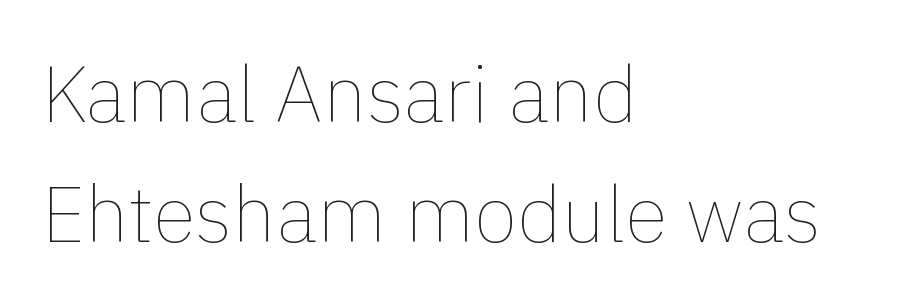
{"italic": "no", "bold": "no", "weight": "thin", "width": "normal", "x_height": "medium", "monospaced": "no", "underline": "no", "align": "left", "line_spacing": "normal", "line_spacing_ratio": 1.52, "letter_spacing": "normal", "letter_spacing_em": 0.0, "glyph_px": 79}
